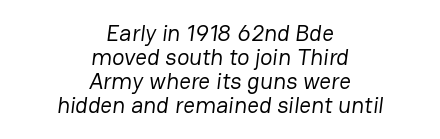
The image shows 23 px text type; set centered, tight line spacing (1.05x), normal letter spacing, not underlined.
